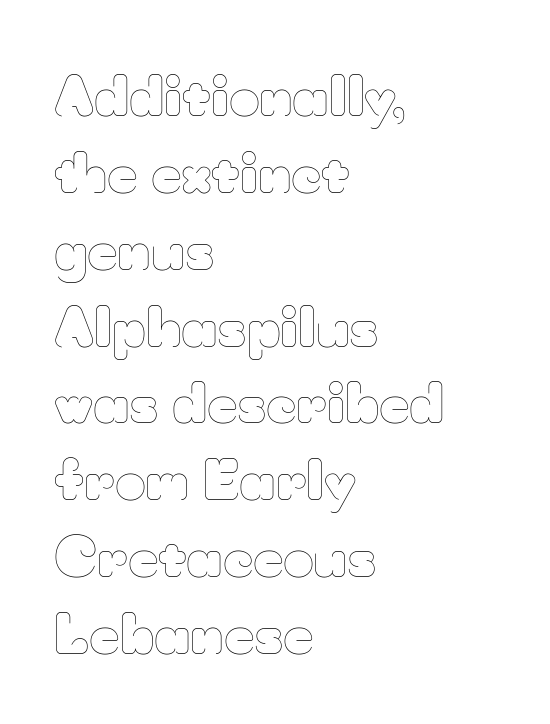
The image shows 53 px thin type, upright; set left-aligned, normal line spacing (1.45x), normal letter spacing, not underlined; low stroke contrast and a small x-height.
